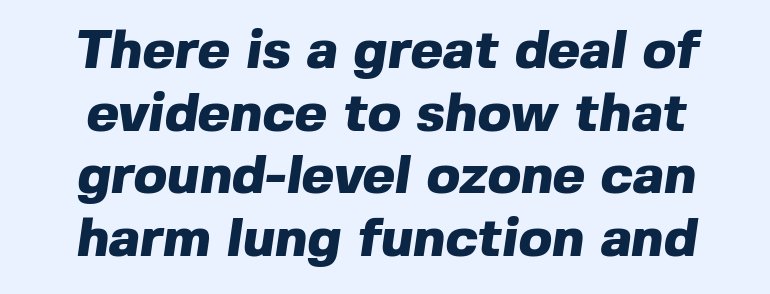
Q: Is the text bold? A: Yes.
Q: Is the typeface a serif or a sans-serif typeface? A: Sans-serif.
Q: Is the text underlined? A: No.
Q: Is the spacing between letters normal or unusually wide? A: Normal.
Q: Is the spacing between lines tight, normal or loose? A: Tight.
Q: Width (condensed, normal, or wide)? A: Normal.
Q: x-height? A: Medium.
Q: Monospaced? A: No.
